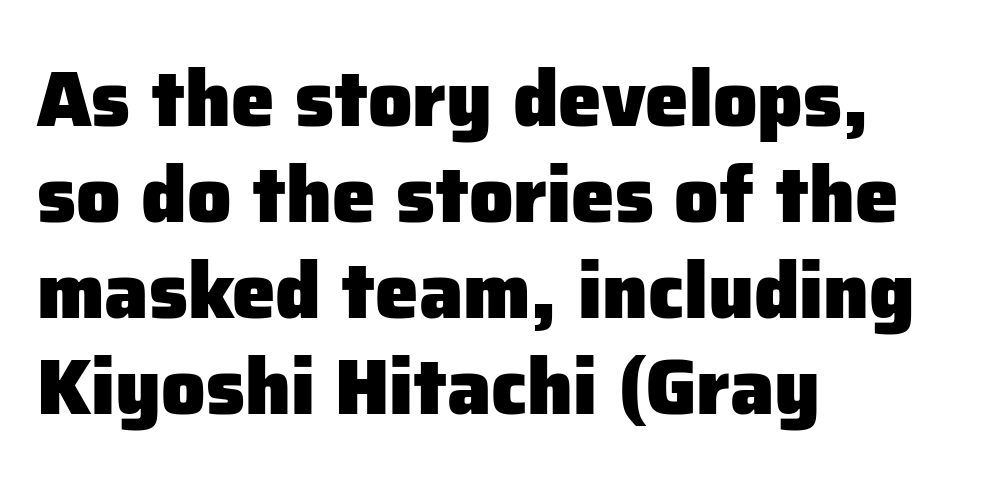
{"serif": "no", "italic": "no", "bold": "yes", "weight": "heavy", "width": "normal", "stroke_contrast": "low", "x_height": "medium", "monospaced": "no", "underline": "no", "align": "left", "line_spacing_ratio": 1.23, "letter_spacing": "normal", "letter_spacing_em": 0.0, "glyph_px": 78}
